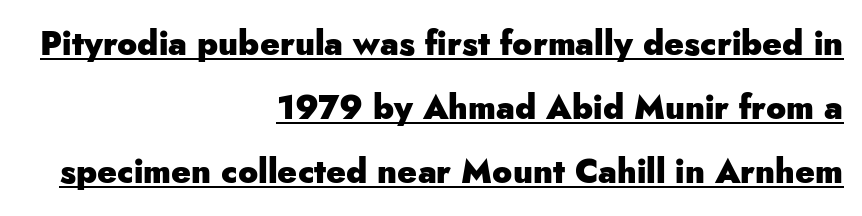
{"serif": "no", "italic": "no", "bold": "yes", "weight": "heavy", "width": "normal", "stroke_contrast": "low", "x_height": "small", "monospaced": "no", "underline": "yes", "align": "right", "line_spacing": "loose", "line_spacing_ratio": 1.94, "letter_spacing": "normal", "letter_spacing_em": 0.0, "glyph_px": 33}
